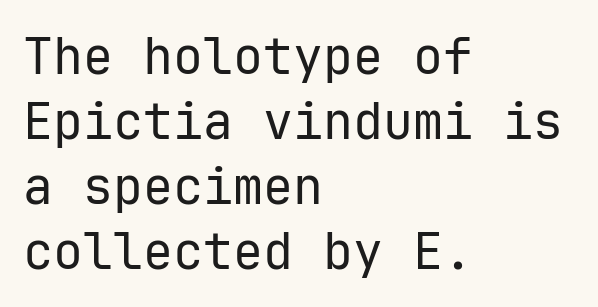
The image shows 50 px regular-weight sans-serif type, upright, monospaced; set left-aligned, normal line spacing (1.3x), normal letter spacing, not underlined; low stroke contrast and a medium x-height.
